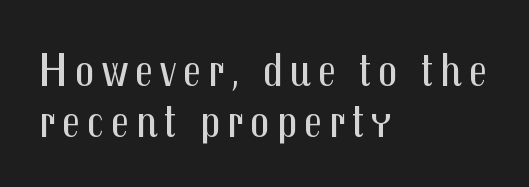
Q: Is the text bold? A: No.
Q: Is the text italic (slanted)? A: No, it is upright.
Q: Is the typeface a serif or a sans-serif typeface? A: Sans-serif.
Q: Is the text underlined? A: No.
Q: How is the paragraph aligned? A: Left-aligned.
Q: Is the spacing between lines tight, normal or loose? A: Tight.
Q: Width (condensed, normal, or wide)? A: Condensed.
Q: Stroke contrast? A: Medium.
Q: x-height? A: Medium.
Q: Monospaced? A: No.
